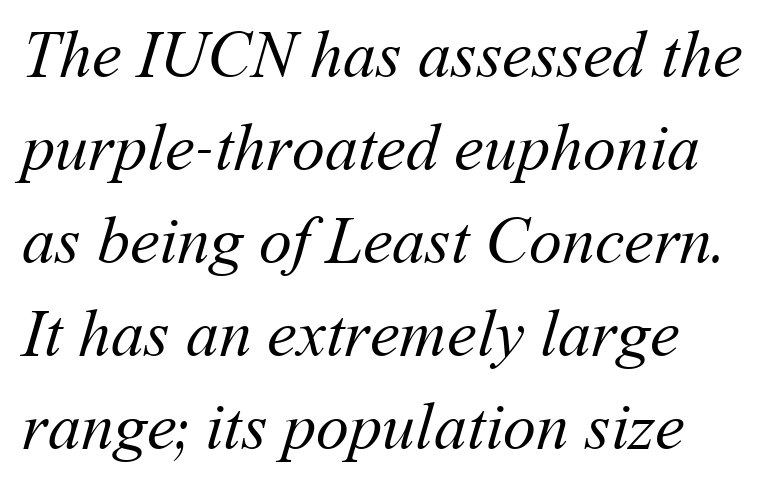
A light-to-regular cut is what we see here. Unmarked baselines from the first word to the last. Is the letter spacing exaggerated? No — it looks like the ordinary default. Think of a printed novel: that variable character pitch is what you see here. Reading down the column, the eye jumps a familiar distance to each next line.
